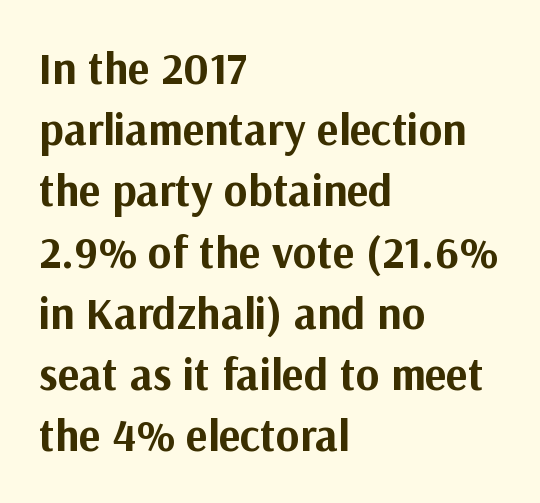
{"serif": "no", "italic": "no", "bold": "yes", "weight": "bold", "width": "normal", "stroke_contrast": "medium", "x_height": "medium", "monospaced": "no", "underline": "no", "align": "left", "line_spacing": "normal", "line_spacing_ratio": 1.36, "letter_spacing": "normal", "letter_spacing_em": 0.0, "glyph_px": 45}
